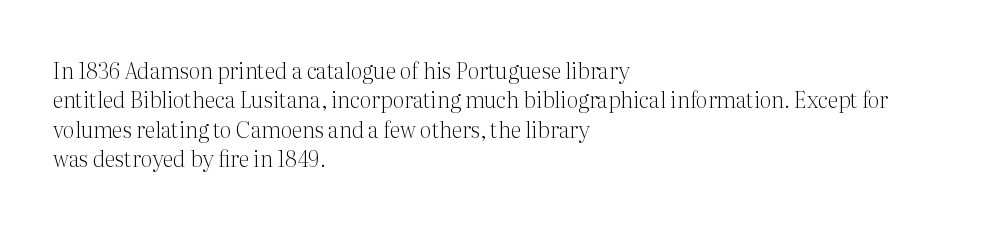
The image shows 22 px text type, upright; set left-aligned, normal line spacing (1.33x), normal letter spacing, not underlined.
